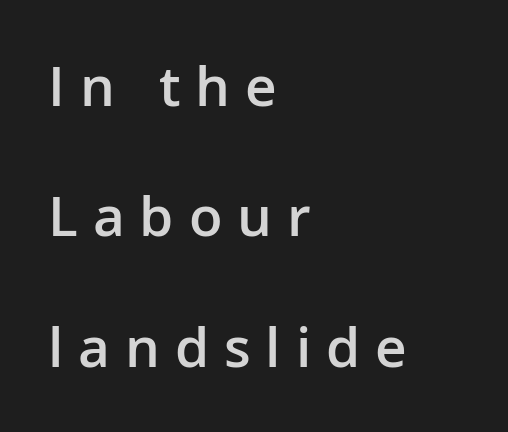
The passage shown is not underscored anywhere. The passage shown is typeset with a sans-serif family. Varying glyph widths throughout — classic text-font behaviour. Designer's note — italics off, roman on.
